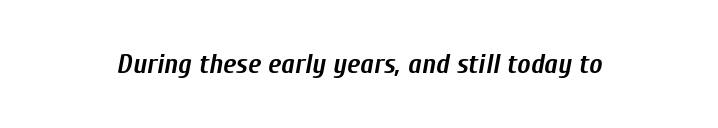
Weight: bold. The line texture is even and compact thanks to regular tracking. Varying glyph widths throughout — classic text-font behaviour. Has an underline been added? It has not.
